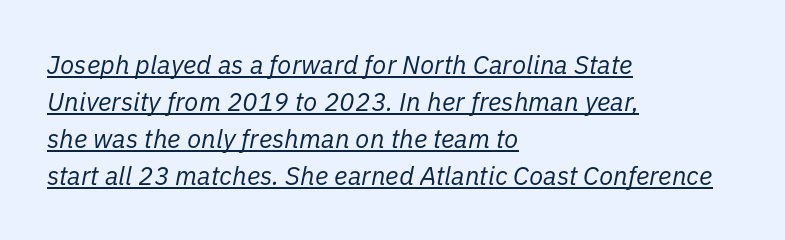
Q: Is the text bold? A: No.
Q: Is the text italic (slanted)? A: Yes, it leans right by about 11 degrees.
Q: Is the text underlined? A: Yes.
Q: How is the paragraph aligned? A: Left-aligned.
Q: Is the spacing between letters normal or unusually wide? A: Normal.
Q: Is the spacing between lines tight, normal or loose? A: Normal.
